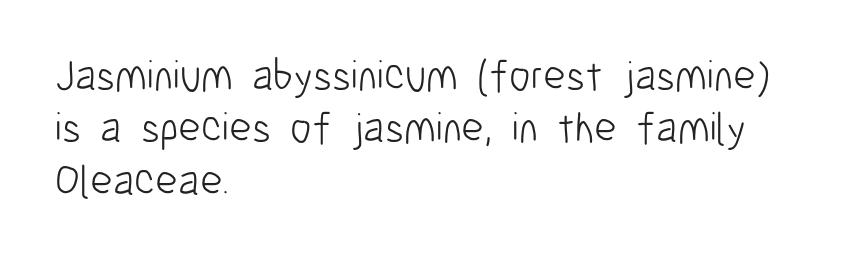
Note the varied advance widths — an 'i' is clearly narrower than an 'm'. The space directly below the letters is spotless. Short note: letters normally spaced. Short and long lines alike share a common starting point at left. Stems and bowls with no extra thickness — not bold.
